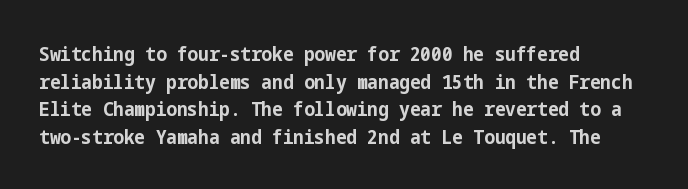
{"italic": "no", "bold": "yes", "underline": "no", "align": "left", "line_spacing": "normal", "line_spacing_ratio": 1.38, "letter_spacing": "normal", "letter_spacing_em": 0.0, "glyph_px": 20}
